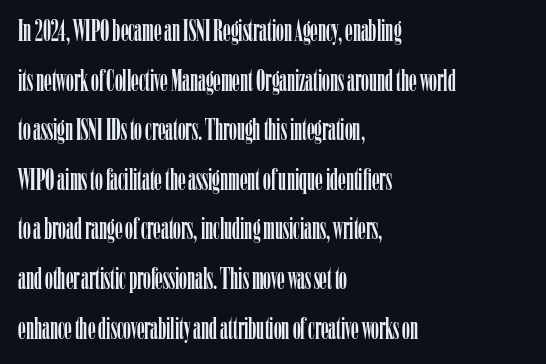
The image shows 31 px condensed serif type, upright; set left-aligned, normal line spacing (1.6x), normal letter spacing, not underlined; low stroke contrast and a medium x-height.
